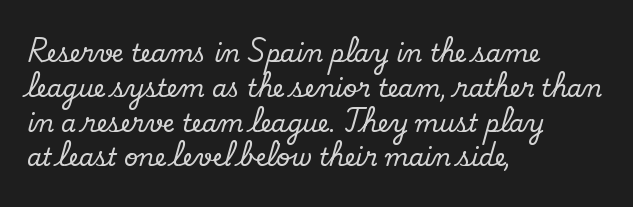
The image shows 24 px text type; set left-aligned, normal line spacing (1.45x), normal letter spacing, not underlined.
